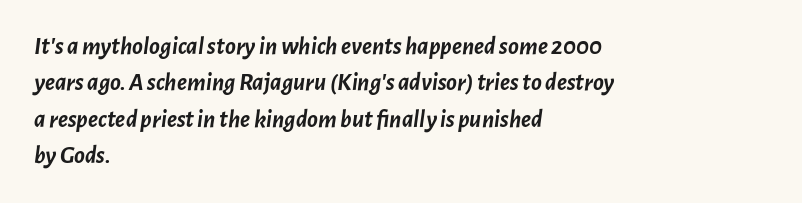
Q: Is the text bold? A: Yes.
Q: Is the text italic (slanted)? A: Yes, it leans right by about 7 degrees.
Q: Is the text underlined? A: No.
Q: How is the paragraph aligned? A: Left-aligned.
Q: Is the spacing between letters normal or unusually wide? A: Normal.
Q: Is the spacing between lines tight, normal or loose? A: Normal.
